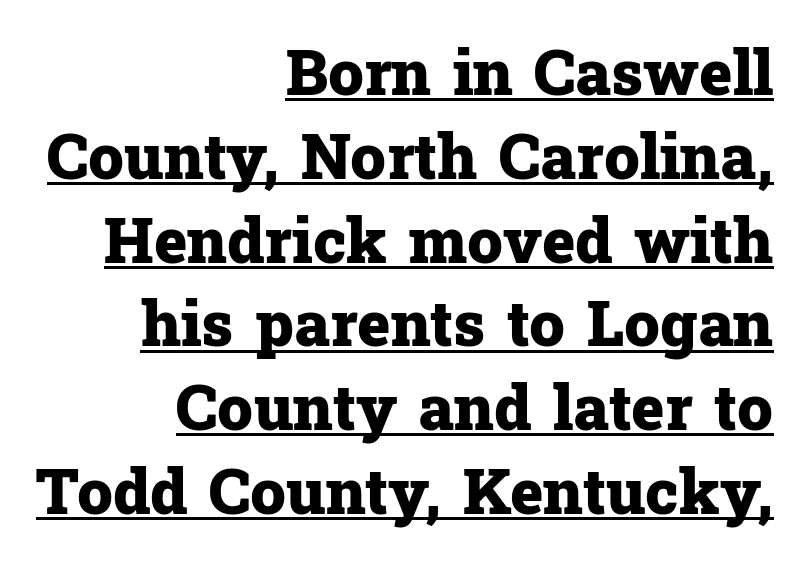
Q: Is the text bold? A: Yes.
Q: Is the text italic (slanted)? A: No, it is upright.
Q: Is the typeface a serif or a sans-serif typeface? A: Serif.
Q: Is the text underlined? A: Yes.
Q: How is the paragraph aligned? A: Right-aligned.
Q: Is the spacing between letters normal or unusually wide? A: Normal.
Q: Is the spacing between lines tight, normal or loose? A: Normal.
Q: Width (condensed, normal, or wide)? A: Normal.
Q: Stroke contrast? A: Low.
Q: x-height? A: Medium.
Q: Monospaced? A: No.
